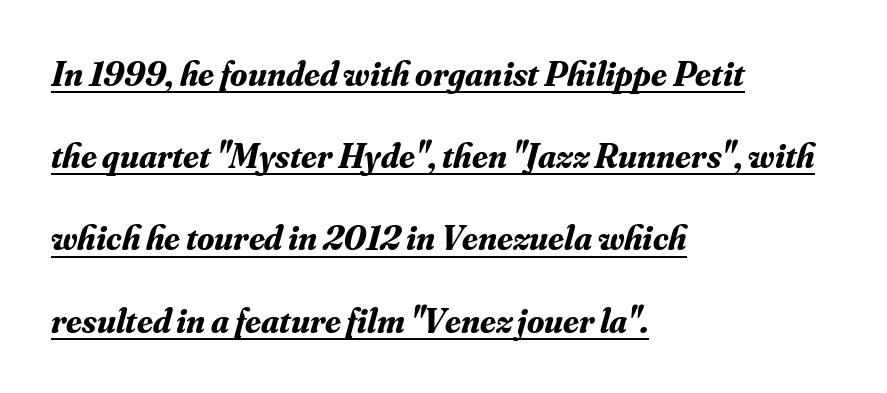
The image shows 35 px bold serif type, italic (leaning right); set left-aligned, loose line spacing (2.35x), normal letter spacing, underlined; medium stroke contrast and a small x-height.
